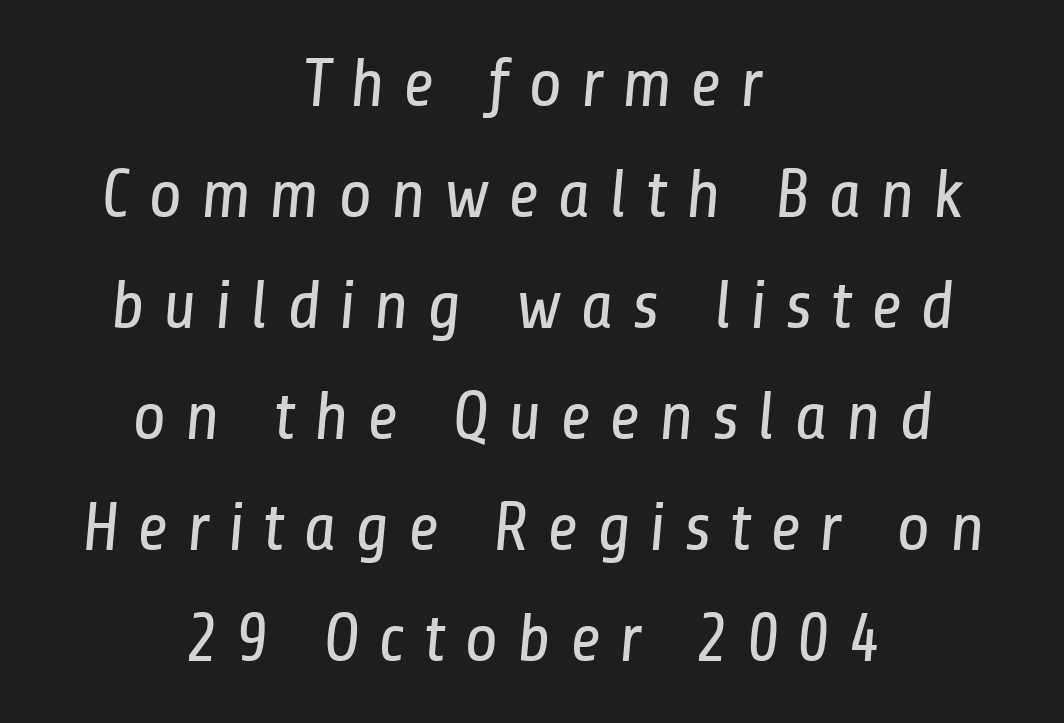
The image shows 69 px regular-weight, condensed sans-serif type; set centered, normal line spacing (1.61x), unusually wide letter spacing (+0.26 em), not underlined; low stroke contrast and a medium x-height.
